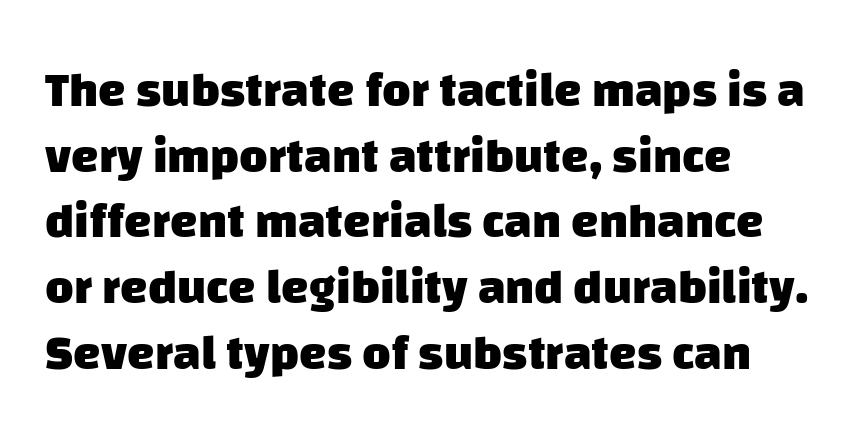
Q: Is the text bold? A: Yes.
Q: Is the typeface a serif or a sans-serif typeface? A: Sans-serif.
Q: Is the text underlined? A: No.
Q: How is the paragraph aligned? A: Left-aligned.
Q: Is the spacing between letters normal or unusually wide? A: Normal.
Q: Is the spacing between lines tight, normal or loose? A: Normal.
Q: Width (condensed, normal, or wide)? A: Normal.
Q: Stroke contrast? A: Low.
Q: x-height? A: Large.
Q: Monospaced? A: No.
